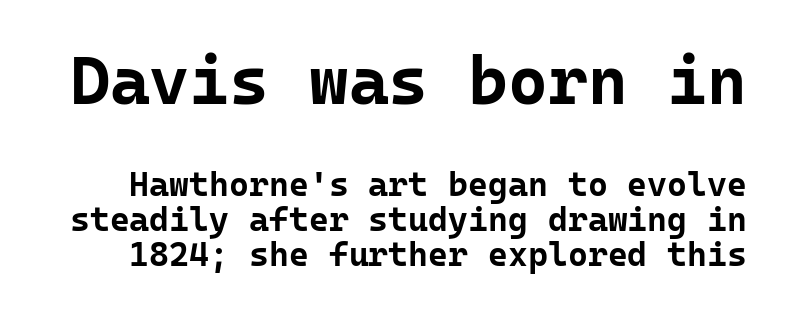
Baseline-to-baseline distance is barely more than the letter height. This rendering leaves character spacing at its baseline value. The space directly below the letters is spotless. The rendering shows plain stroke endings on the letterforms — a sans-serif design. The letters in the upper block stand taller than those in the block below.
